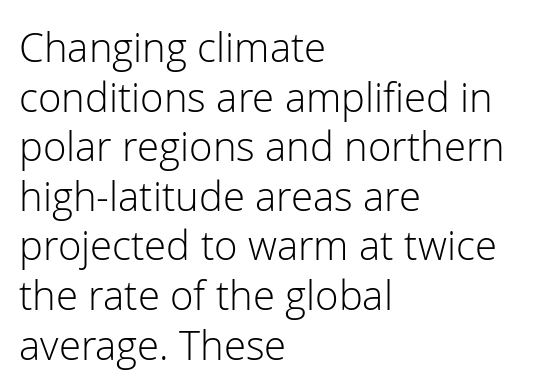
{"serif": "no", "italic": "no", "bold": "no", "weight": "light", "width": "normal", "stroke_contrast": "low", "x_height": "medium", "monospaced": "no", "underline": "no", "align": "left", "line_spacing_ratio": 1.24, "letter_spacing": "normal", "letter_spacing_em": 0.0, "glyph_px": 40}
